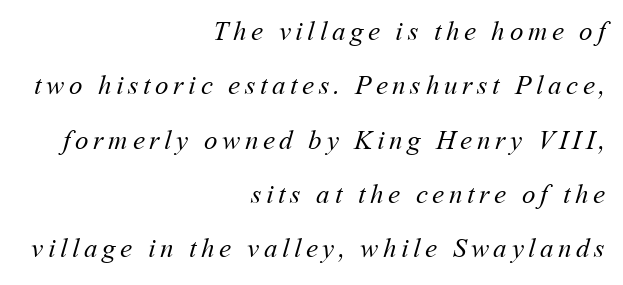
Q: Is the text bold? A: No.
Q: Is the text underlined? A: No.
Q: How is the paragraph aligned? A: Right-aligned.
Q: Is the spacing between lines tight, normal or loose? A: Loose.
